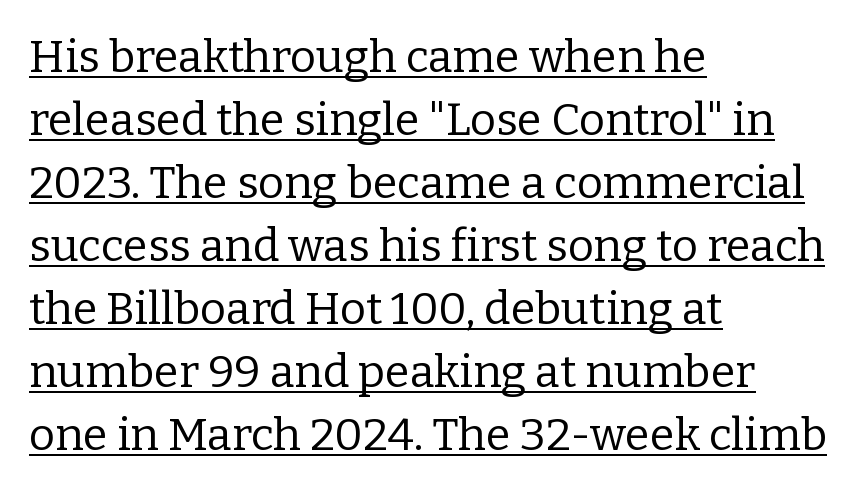
{"serif": "yes", "italic": "no", "bold": "no", "weight": "regular", "width": "normal", "stroke_contrast": "low", "x_height": "medium", "monospaced": "no", "underline": "yes", "align": "left", "line_spacing": "normal", "line_spacing_ratio": 1.4, "letter_spacing": "normal", "letter_spacing_em": 0.0, "glyph_px": 45}
